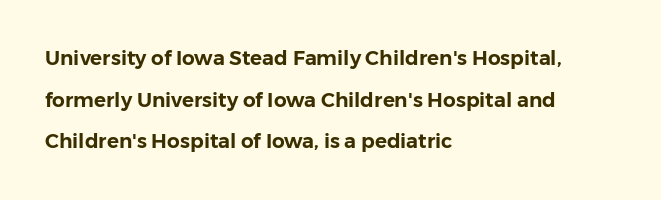
Q: Is the text italic (slanted)? A: No, it is upright.
Q: Is the text underlined? A: No.
Q: How is the paragraph aligned? A: Left-aligned.
Q: Is the spacing between letters normal or unusually wide? A: Normal.
Q: Is the spacing between lines tight, normal or loose? A: Loose.
